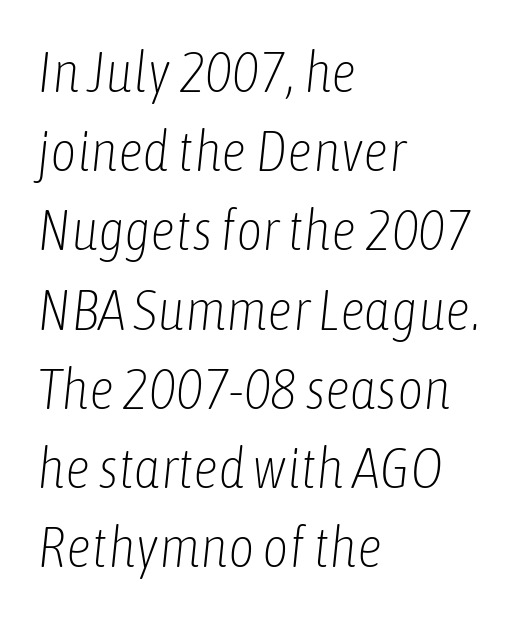
Q: Is the text bold? A: No.
Q: Is the text italic (slanted)? A: Yes, it leans right by about 6 degrees.
Q: Is the text underlined? A: No.
Q: How is the paragraph aligned? A: Left-aligned.
Q: Is the spacing between letters normal or unusually wide? A: Normal.
Q: Is the spacing between lines tight, normal or loose? A: Normal.
Q: Width (condensed, normal, or wide)? A: Condensed.
Q: Stroke contrast? A: Low.
Q: x-height? A: Medium.
Q: Monospaced? A: No.
